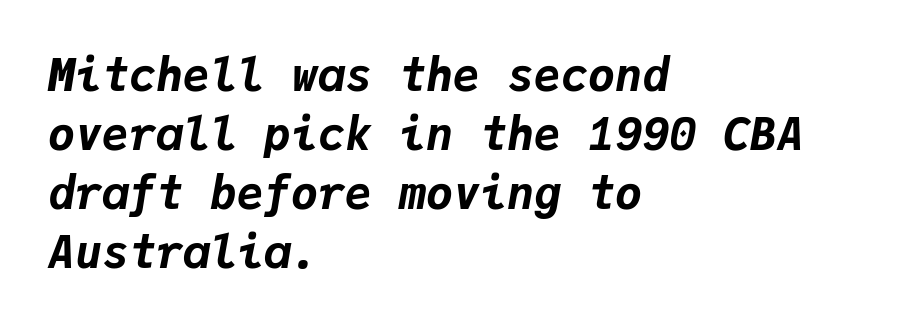
Q: Is the text bold? A: Yes.
Q: Is the text italic (slanted)? A: Yes, it leans right by about 9 degrees.
Q: Is the text underlined? A: No.
Q: How is the paragraph aligned? A: Left-aligned.
Q: Is the spacing between letters normal or unusually wide? A: Normal.
Q: Is the spacing between lines tight, normal or loose? A: Normal.
Q: Width (condensed, normal, or wide)? A: Normal.
Q: Stroke contrast? A: Low.
Q: x-height? A: Medium.
Q: Monospaced? A: Yes.
